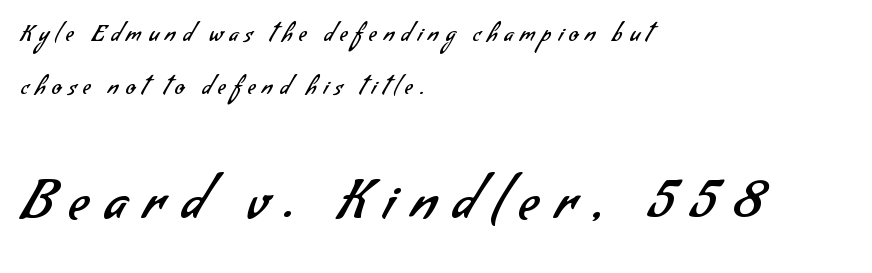
The image shows 54 px regular-weight sans-serif type; set left-aligned, loose line spacing (2.41x), unusually wide letter spacing (+0.31 em), not underlined; the second (bottom) block is 2.45x larger; low stroke contrast and a small x-height.
